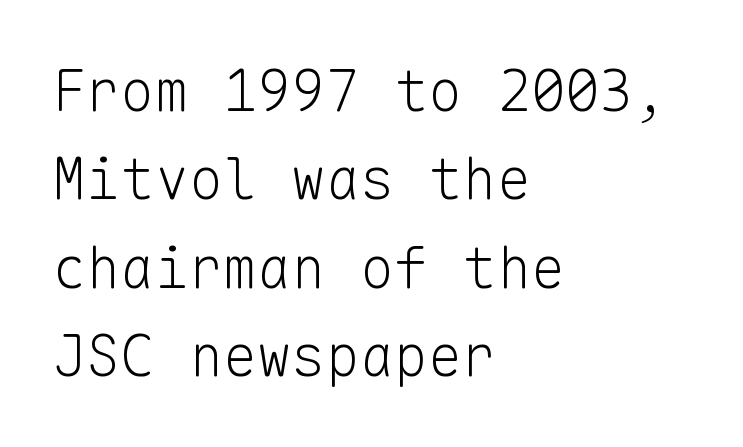
{"serif": "no", "italic": "no", "bold": "no", "weight": "light", "width": "normal", "stroke_contrast": "low", "x_height": "medium", "monospaced": "yes", "underline": "no", "align": "left", "line_spacing": "normal", "line_spacing_ratio": 1.55, "letter_spacing": "normal", "letter_spacing_em": 0.0, "glyph_px": 57}
